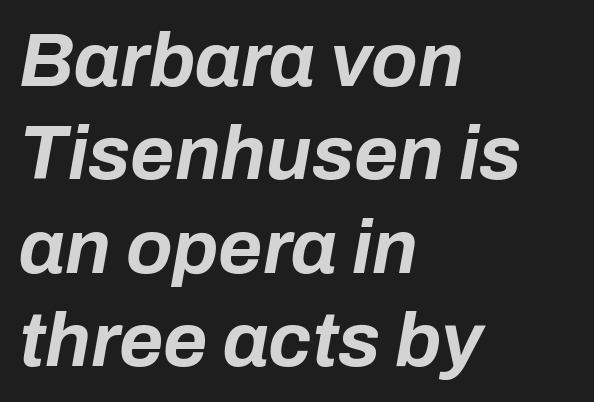
In terms of weight, the rendering is a true, heavy bold. In terms of posture, this sample is oblique. Inter-character spacing is left at the font's built-in metrics. All the whitespace from short lines collects on the right. The rendering uses natural spacing where letterforms have individual widths.
